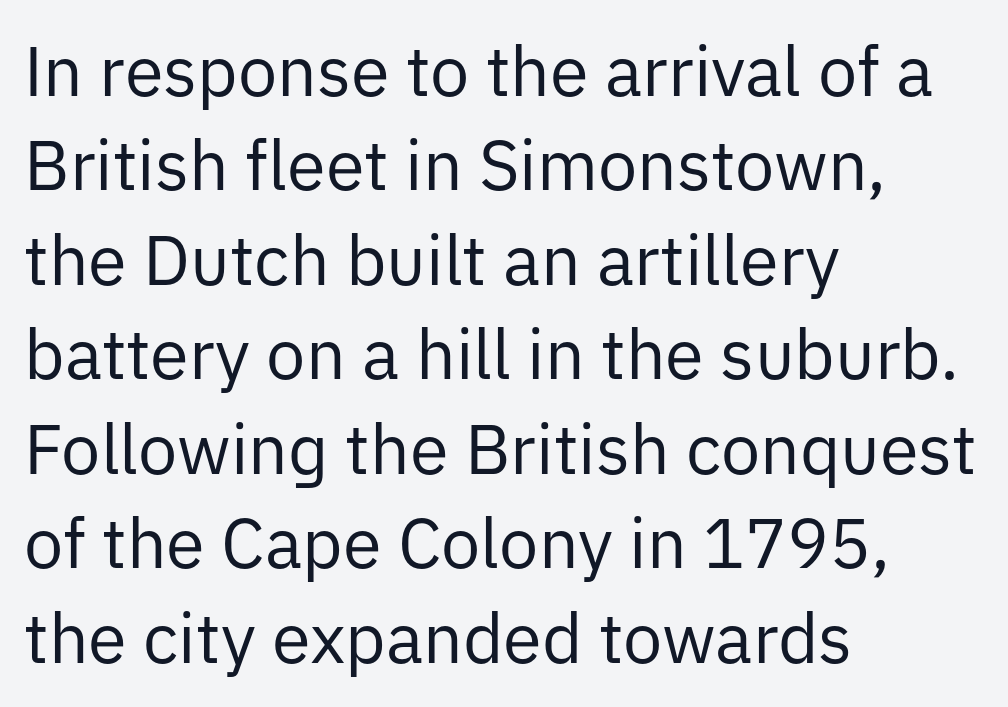
Q: Is the text bold? A: No.
Q: Is the text italic (slanted)? A: No, it is upright.
Q: Is the typeface a serif or a sans-serif typeface? A: Sans-serif.
Q: Is the text underlined? A: No.
Q: How is the paragraph aligned? A: Left-aligned.
Q: Is the spacing between letters normal or unusually wide? A: Normal.
Q: Is the spacing between lines tight, normal or loose? A: Normal.
Q: Width (condensed, normal, or wide)? A: Normal.
Q: Stroke contrast? A: Low.
Q: x-height? A: Medium.
Q: Monospaced? A: No.
